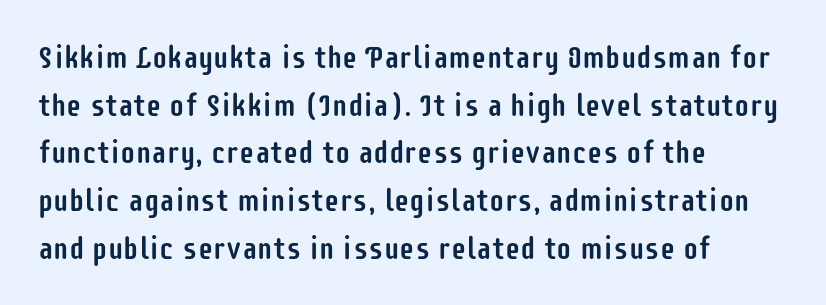
The image shows 31 px condensed sans-serif type, upright; set left-aligned, normal line spacing (1.54x), normal letter spacing, not underlined; low stroke contrast and a large x-height.
